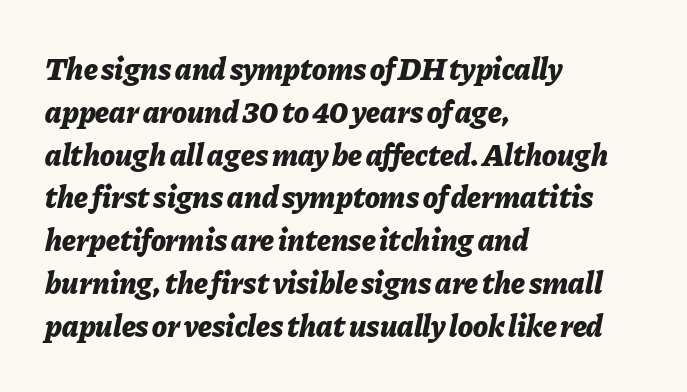
{"italic": "yes", "lean": "right", "slant_degrees": 11, "bold": "yes", "weight": "bold", "width": "normal", "stroke_contrast": "low", "x_height": "medium", "monospaced": "no", "underline": "no", "align": "left", "line_spacing": "normal", "line_spacing_ratio": 1.38, "letter_spacing": "normal", "letter_spacing_em": 0.0, "glyph_px": 31}
